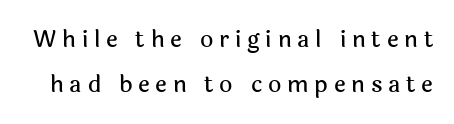
The image shows 23 px text type, upright; set loose line spacing (1.95x), unusually wide letter spacing (+0.25 em), not underlined.
